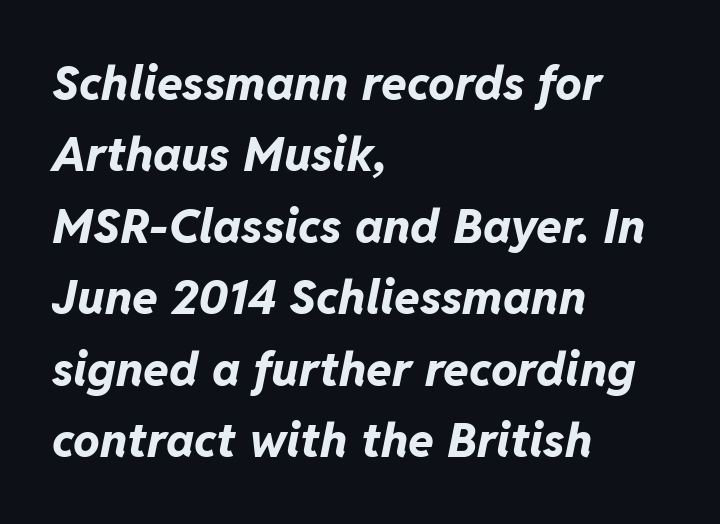
Q: Is the text bold? A: Yes.
Q: Is the text italic (slanted)? A: Yes, it leans right by about 11 degrees.
Q: Is the text underlined? A: No.
Q: How is the paragraph aligned? A: Left-aligned.
Q: Is the spacing between letters normal or unusually wide? A: Normal.
Q: Is the spacing between lines tight, normal or loose? A: Normal.
Q: Width (condensed, normal, or wide)? A: Normal.
Q: Stroke contrast? A: Low.
Q: x-height? A: Medium.
Q: Monospaced? A: No.
